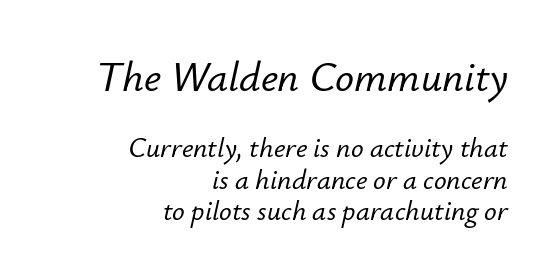
The image shows 42 px text type, italic (leaning right); set right-aligned, tight line spacing (1.13x), normal letter spacing, not underlined; the first (top) block is 1.5x larger; low stroke contrast and a small x-height.
